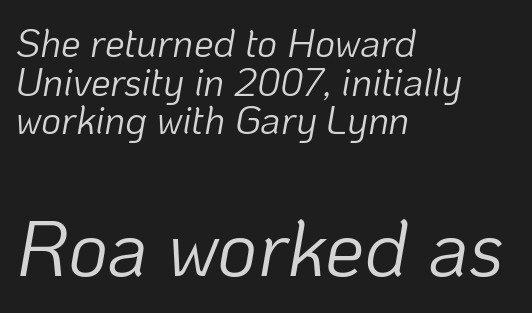
{"italic": "yes", "lean": "right", "slant_degrees": 10, "bold": "no", "weight": "light", "width": "normal", "stroke_contrast": "low", "x_height": "medium", "monospaced": "no", "underline": "no", "align": "left", "line_spacing": "tight", "line_spacing_ratio": 0.99, "letter_spacing": "normal", "letter_spacing_em": 0.0, "larger_block": "second", "size_ratio": 2.0, "glyph_px": 78}
